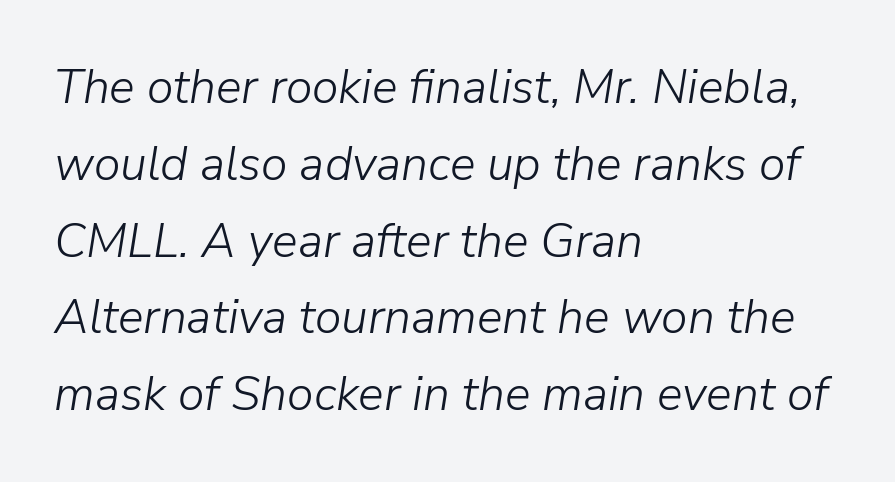
{"italic": "yes", "lean": "right", "slant_degrees": 9, "bold": "no", "weight": "light", "width": "normal", "stroke_contrast": "low", "x_height": "medium", "monospaced": "no", "underline": "no", "align": "left", "line_spacing": "normal", "line_spacing_ratio": 1.6, "letter_spacing": "normal", "letter_spacing_em": 0.0, "glyph_px": 48}
